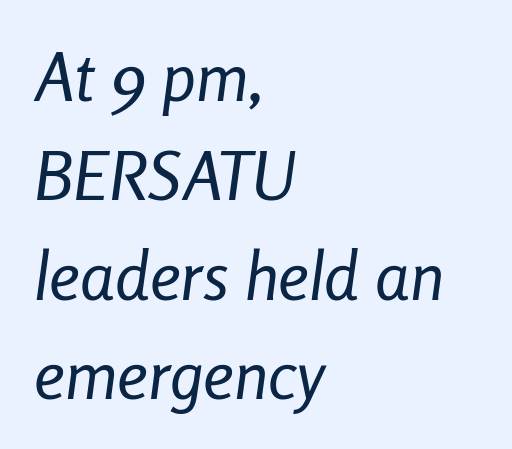
{"italic": "yes", "lean": "right", "slant_degrees": 8, "bold": "no", "weight": "regular", "width": "condensed", "stroke_contrast": "low", "x_height": "medium", "monospaced": "no", "underline": "no", "align": "left", "line_spacing": "normal", "line_spacing_ratio": 1.46, "letter_spacing": "normal", "letter_spacing_em": 0.0, "glyph_px": 68}
